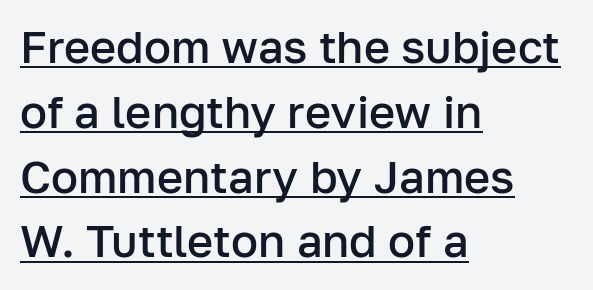
Q: Is the text bold? A: Semi-bold.
Q: Is the text italic (slanted)? A: No, it is upright.
Q: Is the typeface a serif or a sans-serif typeface? A: Sans-serif.
Q: Is the text underlined? A: Yes.
Q: How is the paragraph aligned? A: Left-aligned.
Q: Is the spacing between letters normal or unusually wide? A: Normal.
Q: Is the spacing between lines tight, normal or loose? A: Normal.
Q: Width (condensed, normal, or wide)? A: Normal.
Q: Stroke contrast? A: Low.
Q: x-height? A: Medium.
Q: Monospaced? A: No.
